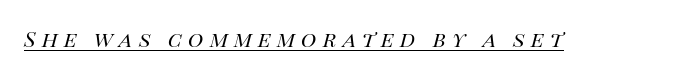
Compared with undecorated copy, this sample adds a rule below the words. Every character sits at an angle, as italics do. Each word looks stretched out because of the extra space between its letters. No chunkiness to these letters — they're not bold.
